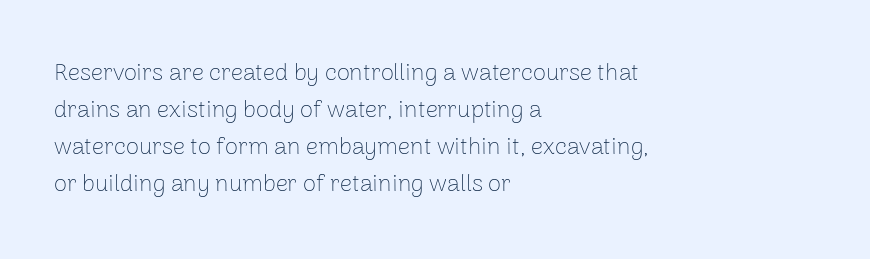
Vertical strokes here are truly vertical. Every row of glyphs begins at an identical x-position on the left. Between one letter and the next there's only the usual sliver of space. Only glyphs here, with clear space below each row.
